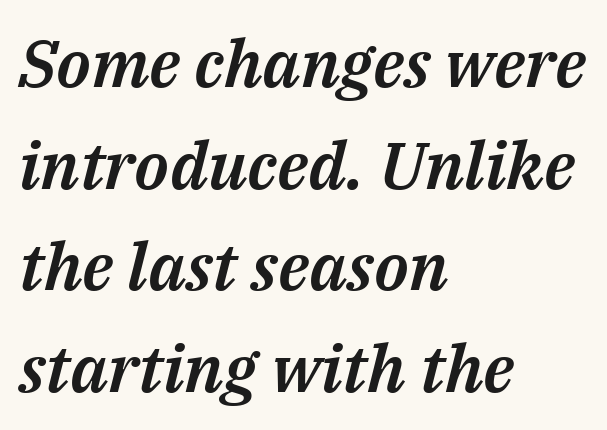
Q: Is the text italic (slanted)? A: Yes, it leans right by about 14 degrees.
Q: Is the text underlined? A: No.
Q: How is the paragraph aligned? A: Left-aligned.
Q: Is the spacing between letters normal or unusually wide? A: Normal.
Q: Is the spacing between lines tight, normal or loose? A: Normal.
Q: Width (condensed, normal, or wide)? A: Normal.
Q: Stroke contrast? A: Medium.
Q: x-height? A: Medium.
Q: Monospaced? A: No.
